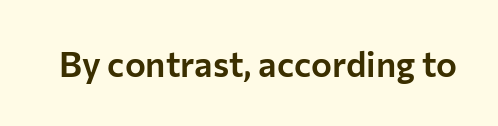
The image shows 35 px sans-serif type, upright; set normal letter spacing, not underlined; low stroke contrast and a medium x-height.
